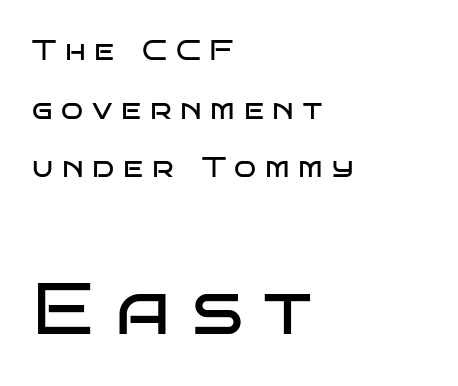
The image shows 72 px regular-weight, wide sans-serif type, upright; set left-aligned, loose line spacing (2.02x), unusually wide letter spacing (+0.3 em), not underlined; the second (bottom) block is 2.48x larger; low stroke contrast and a large x-height.
